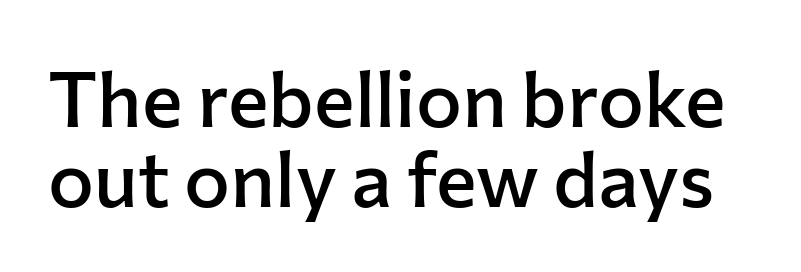
The image shows 77 px semibold sans-serif type, upright; set tight line spacing (1.04x), normal letter spacing, not underlined; low stroke contrast and a medium x-height.
